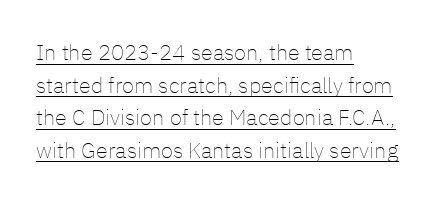
The image shows 22 px text type, upright; set left-aligned, normal line spacing (1.48x), normal letter spacing, underlined.
